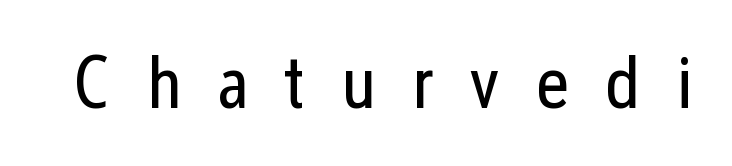
Q: Is the text bold? A: No.
Q: Is the text italic (slanted)? A: No, it is upright.
Q: Is the typeface a serif or a sans-serif typeface? A: Sans-serif.
Q: Is the text underlined? A: No.
Q: Is the spacing between letters normal or unusually wide? A: Unusually wide.
Q: Width (condensed, normal, or wide)? A: Condensed.
Q: Stroke contrast? A: Low.
Q: x-height? A: Medium.
Q: Monospaced? A: No.
